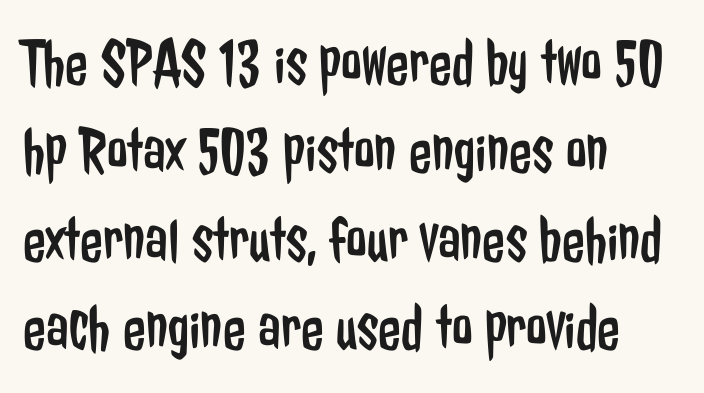
The image shows 66 px regular-weight, condensed sans-serif type, upright; set left-aligned, normal line spacing (1.34x), normal letter spacing, not underlined; low stroke contrast and a medium x-height.
